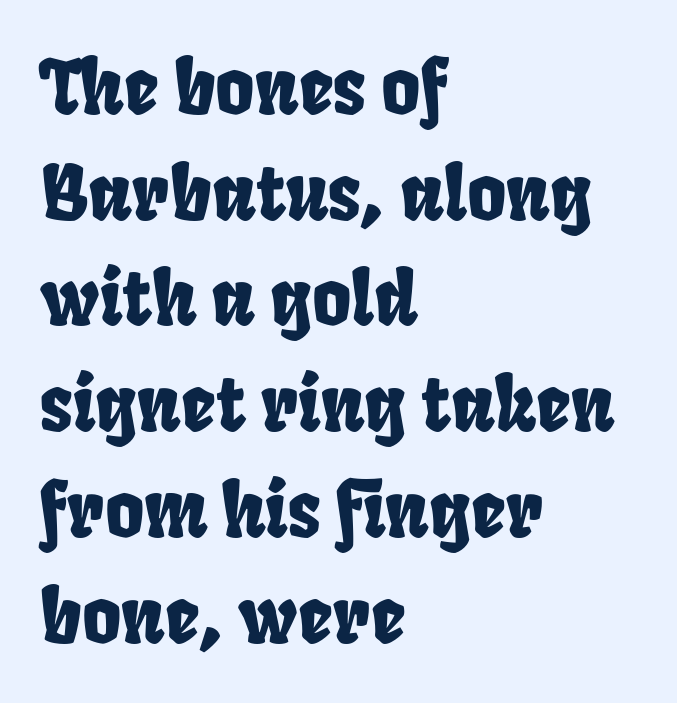
{"serif": "no", "width": "condensed", "stroke_contrast": "low", "x_height": "large", "monospaced": "no", "underline": "no", "align": "left", "line_spacing": "normal", "line_spacing_ratio": 1.41, "letter_spacing": "normal", "letter_spacing_em": 0.0, "glyph_px": 75}
